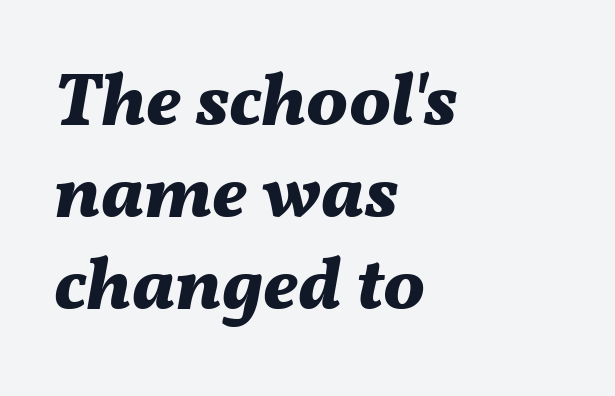
The passage shown leans; its letterforms are oblique. Line starts are locked; line ends wander. The face used here is proportionally spaced, like ordinary book or web type. The sample has been set heavy, in full bold. The glyphs are unaccompanied by any horizontal stroke below them.
